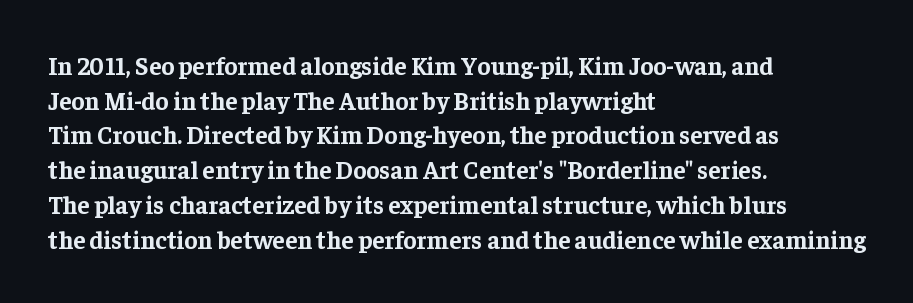
{"italic": "no", "bold": "yes", "underline": "no", "align": "left", "line_spacing": "normal", "line_spacing_ratio": 1.39, "letter_spacing": "normal", "letter_spacing_em": 0.0, "glyph_px": 25}
